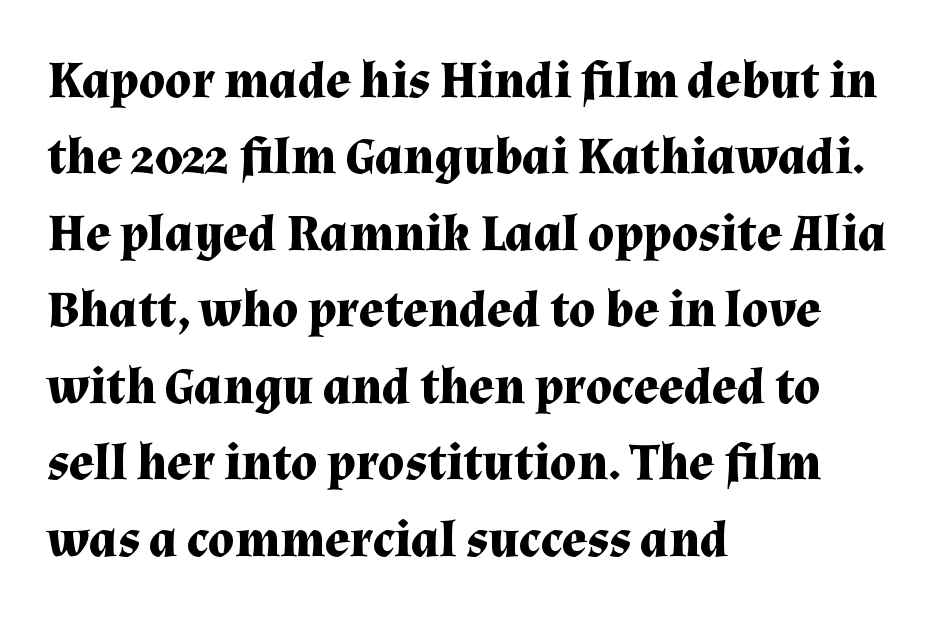
The image shows 52 px bold serif type, upright; set left-aligned, normal line spacing (1.47x), normal letter spacing, not underlined; medium stroke contrast and a medium x-height.
